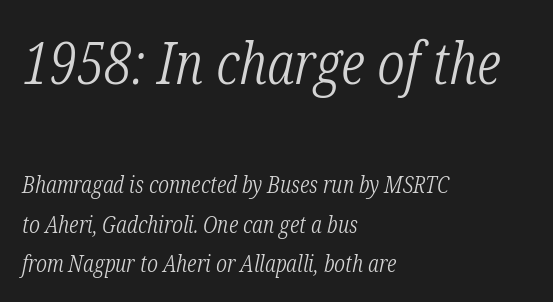
The image shows 58 px light, condensed serif type, italic (leaning right); set left-aligned, line spacing 1.72x, normal letter spacing, not underlined; the first (top) block is 2.52x larger; low stroke contrast and a medium x-height.
